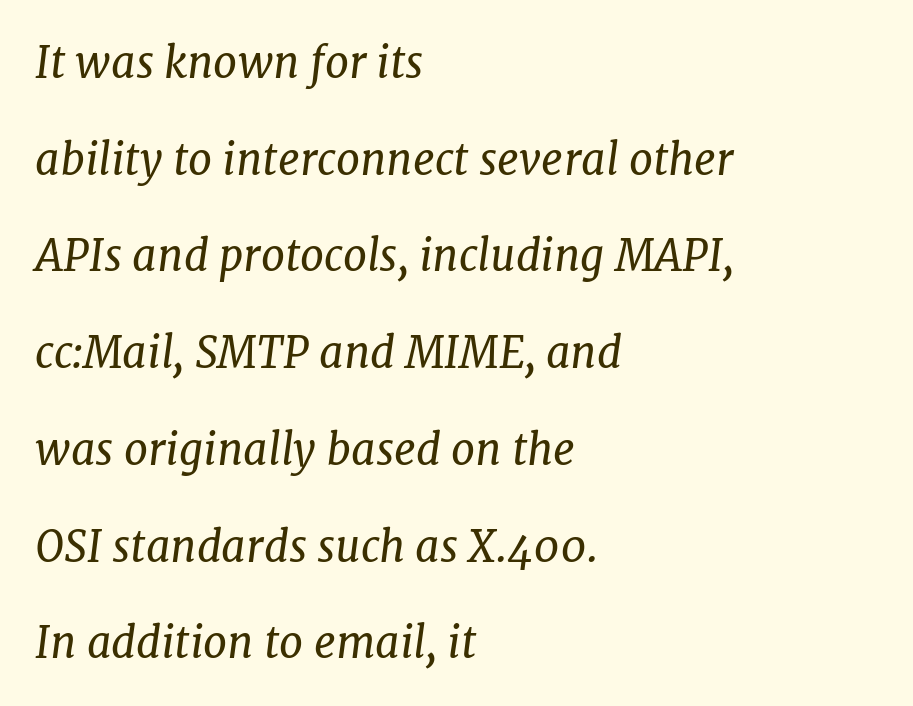
Q: Is the text bold? A: No.
Q: Is the text italic (slanted)? A: Yes, it leans right by about 7 degrees.
Q: Is the typeface a serif or a sans-serif typeface? A: Serif.
Q: Is the text underlined? A: No.
Q: How is the paragraph aligned? A: Left-aligned.
Q: Is the spacing between letters normal or unusually wide? A: Normal.
Q: Is the spacing between lines tight, normal or loose? A: Loose.
Q: Width (condensed, normal, or wide)? A: Normal.
Q: Stroke contrast? A: Low.
Q: x-height? A: Medium.
Q: Monospaced? A: No.
